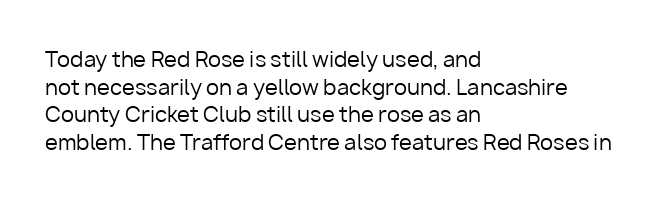
The image shows 21 px text type, upright; set left-aligned, normal line spacing (1.31x), normal letter spacing, not underlined.
